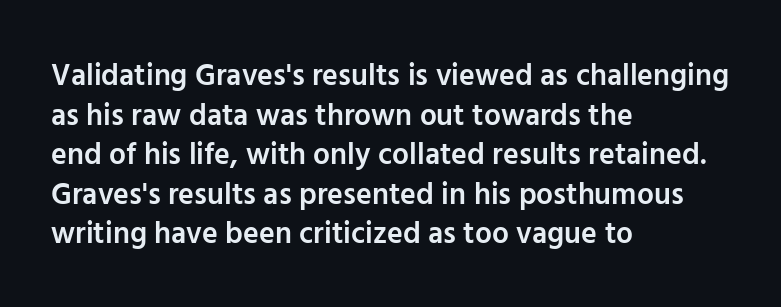
Does the leading feel generous? No, just average. Every letter is mildly thick-stroked: semibold rather than bold. Looks like regular typesetting: each glyph gets only the width it needs. The face used here is rendered with its standard letterfit. Typographically, this falls in the sans-serif category. Quick note: underline off.
